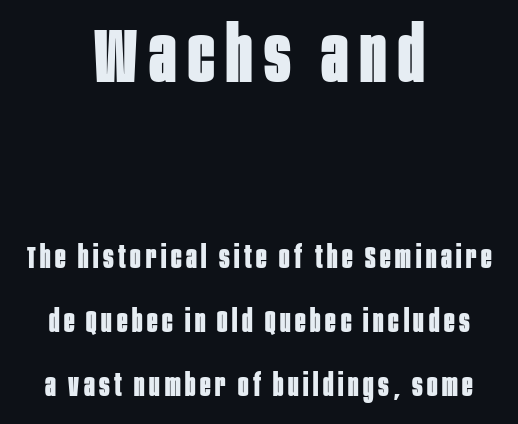
{"serif": "no", "italic": "no", "bold": "yes", "weight": "bold", "width": "condensed", "stroke_contrast": "low", "x_height": "large", "monospaced": "no", "underline": "no", "align": "center", "line_spacing": "loose", "line_spacing_ratio": 2.07, "larger_block": "first", "size_ratio": 2.52, "glyph_px": 78}
